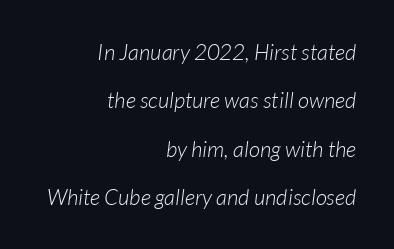
The image shows 22 px text type, italic (leaning right); set right-aligned, loose line spacing (2.2x), normal letter spacing, not underlined.
